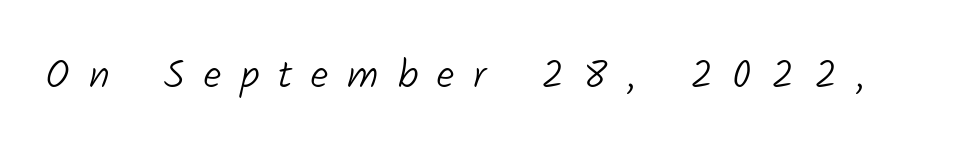
The image shows 40 px light sans-serif type; set unusually wide letter spacing (+0.48 em), not underlined; low stroke contrast and a medium x-height.
